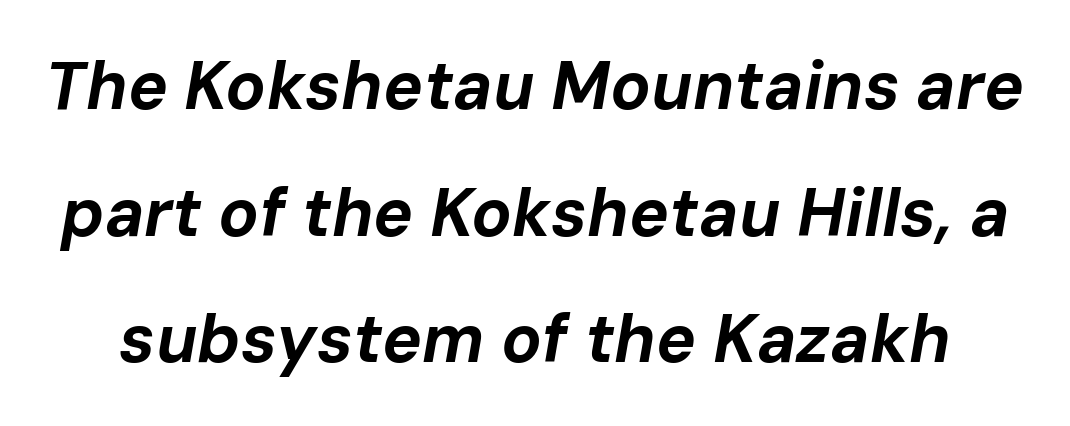
Q: Is the text bold? A: Yes.
Q: Is the text italic (slanted)? A: Yes, it leans right by about 10 degrees.
Q: Is the text underlined? A: No.
Q: Is the spacing between letters normal or unusually wide? A: Normal.
Q: Width (condensed, normal, or wide)? A: Normal.
Q: Stroke contrast? A: Low.
Q: x-height? A: Medium.
Q: Monospaced? A: No.
